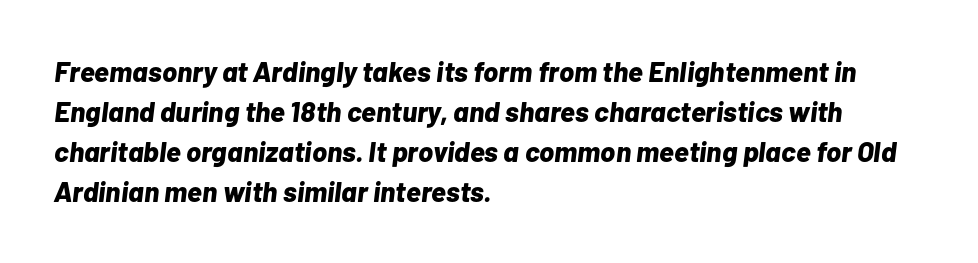
Q: Is the text bold? A: Yes.
Q: Is the text italic (slanted)? A: Yes, it leans right by about 7 degrees.
Q: Is the text underlined? A: No.
Q: How is the paragraph aligned? A: Left-aligned.
Q: Is the spacing between letters normal or unusually wide? A: Normal.
Q: Is the spacing between lines tight, normal or loose? A: Normal.
Q: Width (condensed, normal, or wide)? A: Normal.
Q: Stroke contrast? A: Low.
Q: x-height? A: Medium.
Q: Monospaced? A: No.
